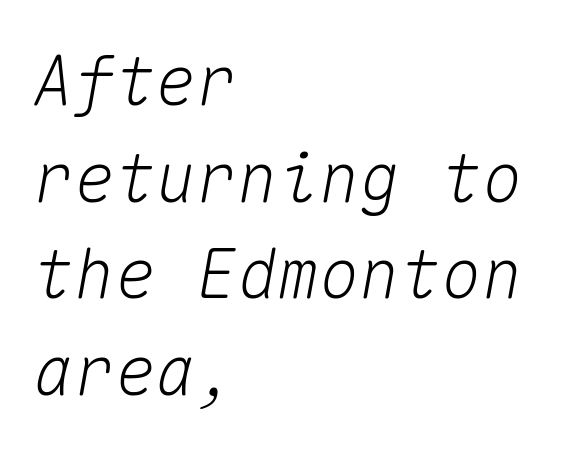
{"italic": "yes", "lean": "right", "slant_degrees": 10, "width": "normal", "stroke_contrast": "medium", "x_height": "medium", "monospaced": "yes", "underline": "no", "align": "left", "line_spacing": "normal", "line_spacing_ratio": 1.42, "letter_spacing": "normal", "letter_spacing_em": 0.0, "glyph_px": 68}
